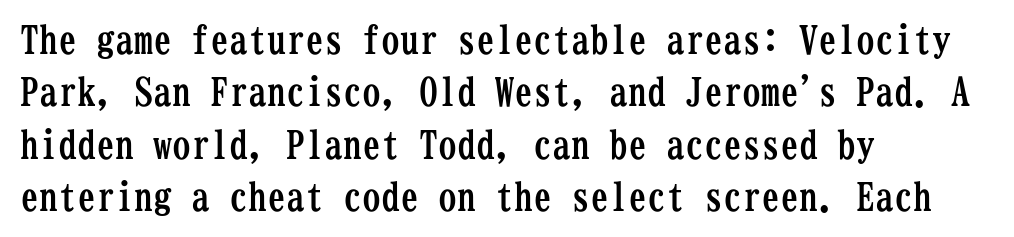
{"serif": "yes", "italic": "no", "bold": "yes", "weight": "semibold", "width": "condensed", "stroke_contrast": "low", "x_height": "medium", "monospaced": "yes", "underline": "no", "align": "left", "line_spacing": "normal", "line_spacing_ratio": 1.38, "letter_spacing": "normal", "letter_spacing_em": 0.0, "glyph_px": 38}
